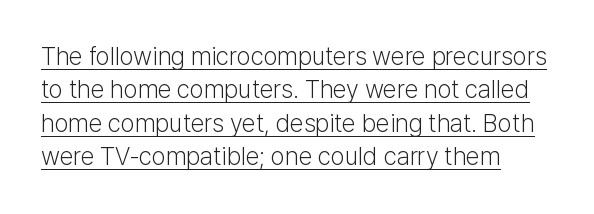
{"italic": "no", "bold": "no", "underline": "yes", "align": "left", "line_spacing": "normal", "line_spacing_ratio": 1.34, "letter_spacing": "normal", "letter_spacing_em": 0.0, "glyph_px": 25}
